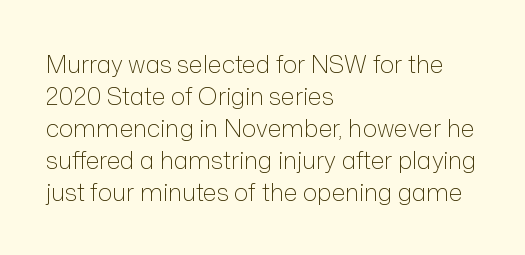
Q: Is the text bold? A: No.
Q: Is the text italic (slanted)? A: No, it is upright.
Q: Is the text underlined? A: No.
Q: How is the paragraph aligned? A: Left-aligned.
Q: Is the spacing between letters normal or unusually wide? A: Normal.
Q: Is the spacing between lines tight, normal or loose? A: Normal.
